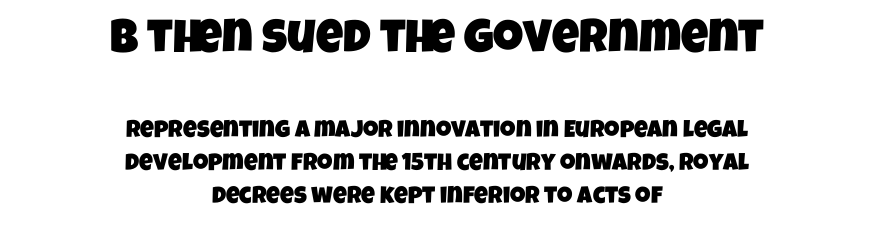
To sum up the face: it is a sans, with no serifs. This block has exactly the height ordinary leading produces. Scale decreases going downward across the two blocks. Note the varied advance widths — an 'i' is clearly narrower than an 'm'. The lines in this sample share a center point and differ in where they start and stop. Bare-footed words on every line.
